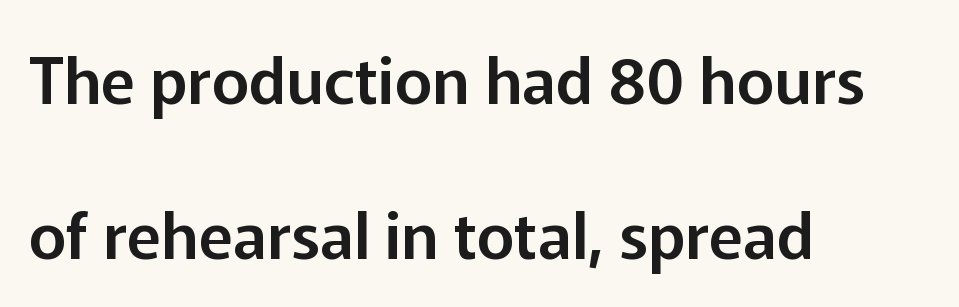
Q: Is the text italic (slanted)? A: No, it is upright.
Q: Is the typeface a serif or a sans-serif typeface? A: Sans-serif.
Q: Is the text underlined? A: No.
Q: How is the paragraph aligned? A: Left-aligned.
Q: Is the spacing between letters normal or unusually wide? A: Normal.
Q: Is the spacing between lines tight, normal or loose? A: Loose.
Q: Width (condensed, normal, or wide)? A: Normal.
Q: Stroke contrast? A: Low.
Q: x-height? A: Medium.
Q: Monospaced? A: No.
